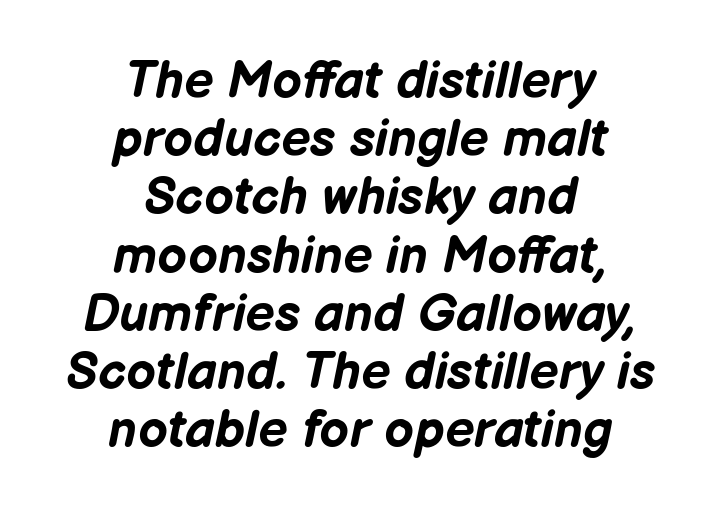
These lines were composed using italics. The tracking reads as untouched default to a designer's eye. The glyphs have the mass of a bold cut. Centered paragraph, ragged on both sides. Each row of text sits above clean, open space.
